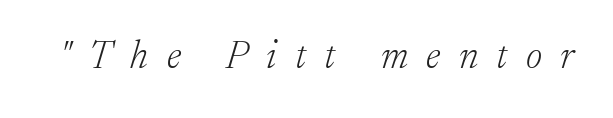
{"serif": "yes", "italic": "yes", "lean": "right", "slant_degrees": 17, "bold": "no", "weight": "light", "width": "normal", "stroke_contrast": "low", "x_height": "medium", "monospaced": "no", "underline": "no", "letter_spacing": "wide", "letter_spacing_em": 0.47, "glyph_px": 39}
